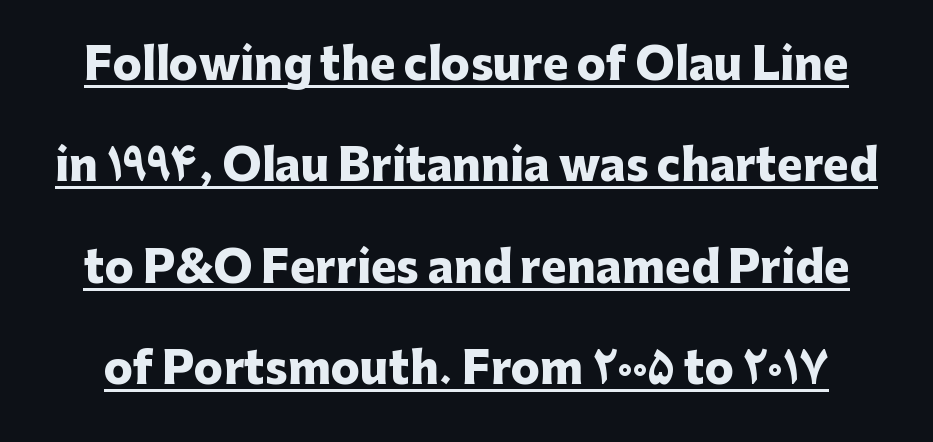
Q: Is the text bold? A: Yes.
Q: Is the text italic (slanted)? A: No, it is upright.
Q: Is the typeface a serif or a sans-serif typeface? A: Sans-serif.
Q: Is the text underlined? A: Yes.
Q: Is the spacing between letters normal or unusually wide? A: Normal.
Q: Is the spacing between lines tight, normal or loose? A: Loose.
Q: Width (condensed, normal, or wide)? A: Normal.
Q: Stroke contrast? A: Low.
Q: x-height? A: Medium.
Q: Monospaced? A: No.
